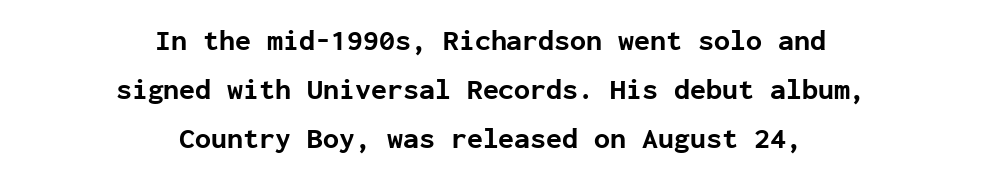
{"serif": "no", "italic": "no", "bold": "yes", "weight": "bold", "width": "normal", "stroke_contrast": "low", "x_height": "medium", "monospaced": "yes", "underline": "no", "align": "center", "line_spacing": "normal", "line_spacing_ratio": 1.69, "letter_spacing": "normal", "letter_spacing_em": 0.0, "glyph_px": 29}
